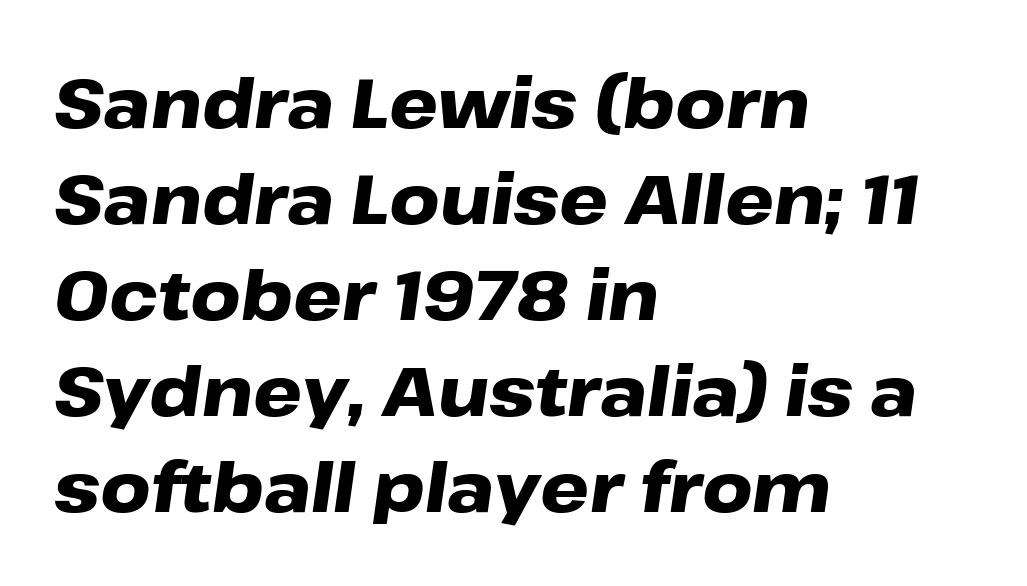
Q: Is the text bold? A: Yes.
Q: Is the text italic (slanted)? A: Yes, it leans right by about 8 degrees.
Q: Is the text underlined? A: No.
Q: How is the paragraph aligned? A: Left-aligned.
Q: Is the spacing between letters normal or unusually wide? A: Normal.
Q: Is the spacing between lines tight, normal or loose? A: Normal.
Q: Width (condensed, normal, or wide)? A: Wide.
Q: Stroke contrast? A: Low.
Q: x-height? A: Medium.
Q: Monospaced? A: No.
